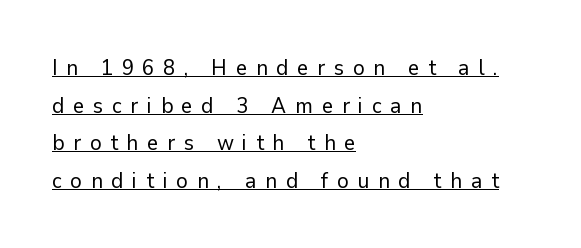
{"italic": "no", "bold": "no", "underline": "yes", "align": "left", "line_spacing_ratio": 1.71, "letter_spacing": "wide", "letter_spacing_em": 0.39, "glyph_px": 22}
